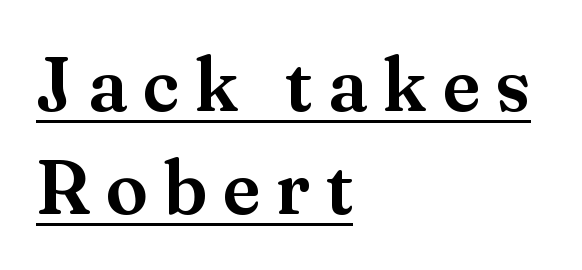
Q: Is the text italic (slanted)? A: No, it is upright.
Q: Is the typeface a serif or a sans-serif typeface? A: Serif.
Q: Is the text underlined? A: Yes.
Q: How is the paragraph aligned? A: Left-aligned.
Q: Is the spacing between letters normal or unusually wide? A: Unusually wide.
Q: Is the spacing between lines tight, normal or loose? A: Normal.
Q: Width (condensed, normal, or wide)? A: Normal.
Q: Stroke contrast? A: Medium.
Q: x-height? A: Small.
Q: Monospaced? A: No.
